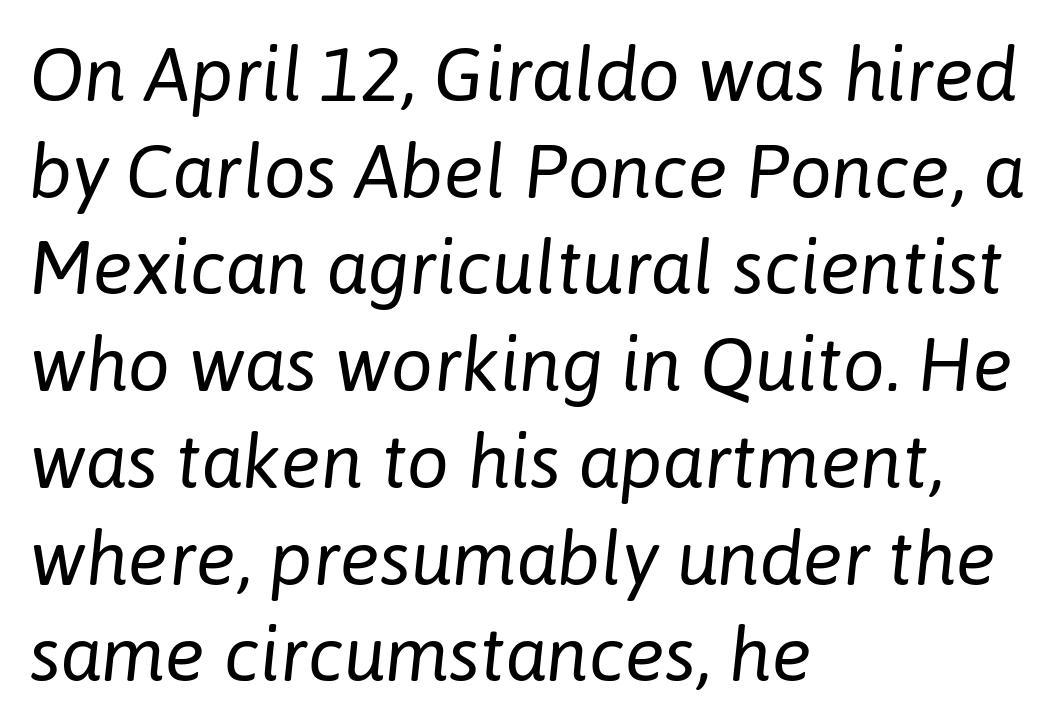
The paragraph has a hard left edge and a soft right edge. What's the leading like? Ordinary, nothing unusual. This reads as an unemphasized weight, regular at the heaviest. Character widths vary here, with narrow letters taking less room than wide ones. Default kerning and tracking; the words read as compact shapes. Decoration check: the copy has no underline.
